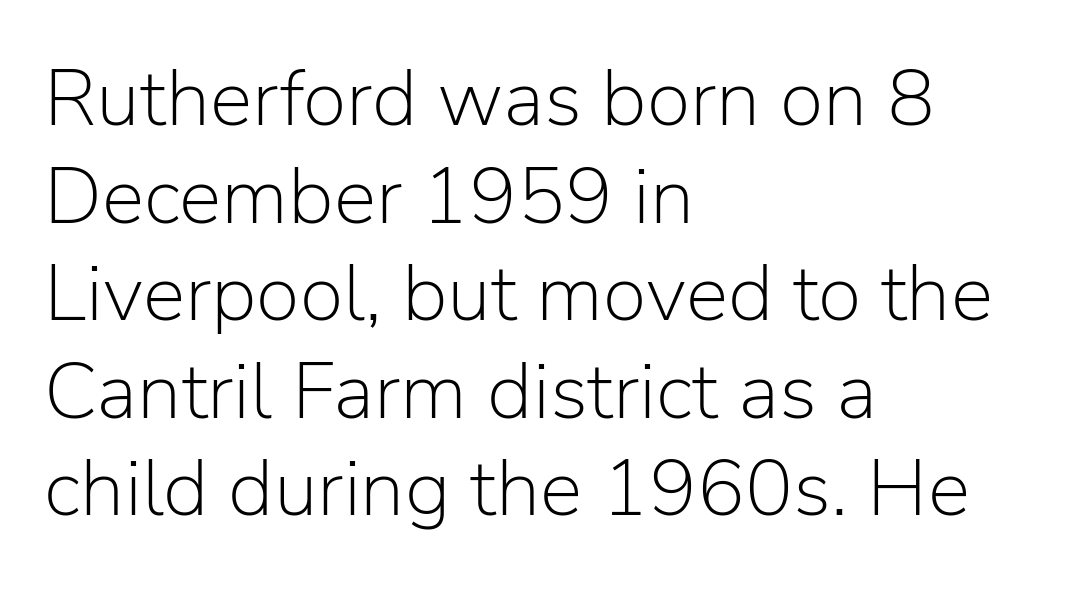
Compared with a typical body face, this is equally light or lighter still. What kind of face is this? One without serifs — a sans. This sample uses an upright cut, with every glyph sitting square on the baseline. Does extra space separate the letters? No, they use regular spacing. Each letter keeps its own natural width here, so spacing adapts to shape. Line starts are locked; line ends wander.
